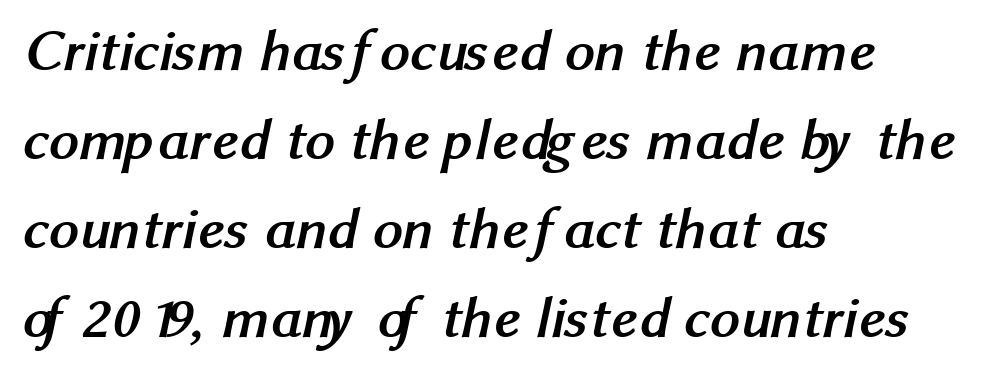
{"serif": "no", "bold": "yes", "weight": "semibold", "width": "normal", "stroke_contrast": "medium", "x_height": "medium", "monospaced": "no", "underline": "no", "align": "left", "line_spacing": "normal", "line_spacing_ratio": 1.51, "letter_spacing": "normal", "letter_spacing_em": 0.0, "glyph_px": 59}
